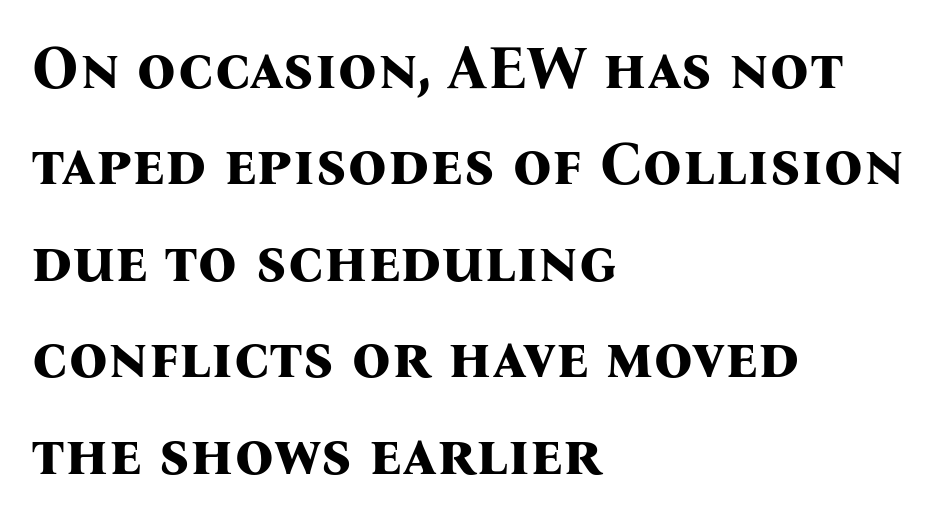
Q: Is the text bold? A: Yes.
Q: Is the text italic (slanted)? A: No, it is upright.
Q: Is the typeface a serif or a sans-serif typeface? A: Serif.
Q: Is the text underlined? A: No.
Q: How is the paragraph aligned? A: Left-aligned.
Q: Is the spacing between letters normal or unusually wide? A: Normal.
Q: Is the spacing between lines tight, normal or loose? A: Normal.
Q: Width (condensed, normal, or wide)? A: Normal.
Q: Stroke contrast? A: Medium.
Q: x-height? A: Medium.
Q: Monospaced? A: No.
